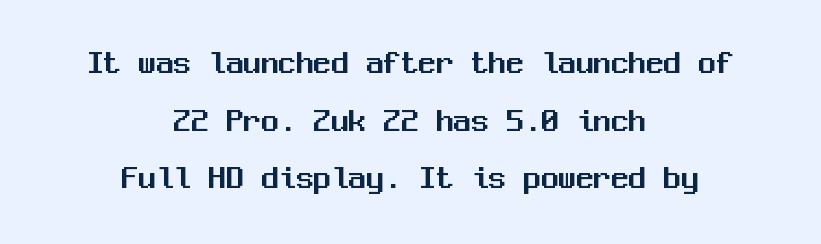
Does extra space separate the letters? No, they use regular spacing. The passage shown is typed in a monospace face where columns stay perfectly aligned. Posture: vertical. Interline gaps are of average width in this sample. Underlining? Definitely not there. In terms of letterform style, serifs are entirely absent.
